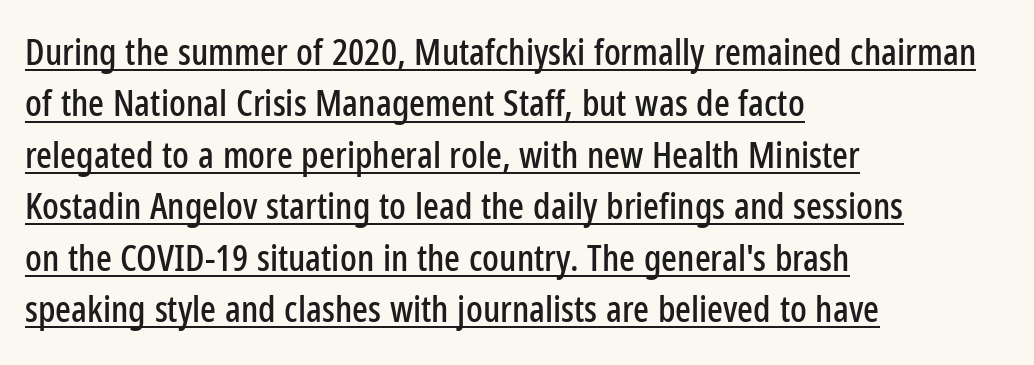
Q: Is the text italic (slanted)? A: No, it is upright.
Q: Is the typeface a serif or a sans-serif typeface? A: Sans-serif.
Q: Is the text underlined? A: Yes.
Q: How is the paragraph aligned? A: Left-aligned.
Q: Is the spacing between letters normal or unusually wide? A: Normal.
Q: Is the spacing between lines tight, normal or loose? A: Normal.
Q: Width (condensed, normal, or wide)? A: Condensed.
Q: Stroke contrast? A: Low.
Q: x-height? A: Medium.
Q: Monospaced? A: No.
